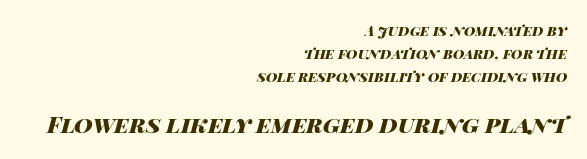
The image shows 23 px bold type, italic (leaning right); set right-aligned, normal line spacing (1.65x), normal letter spacing, not underlined; the second (bottom) block is 1.64x larger.
